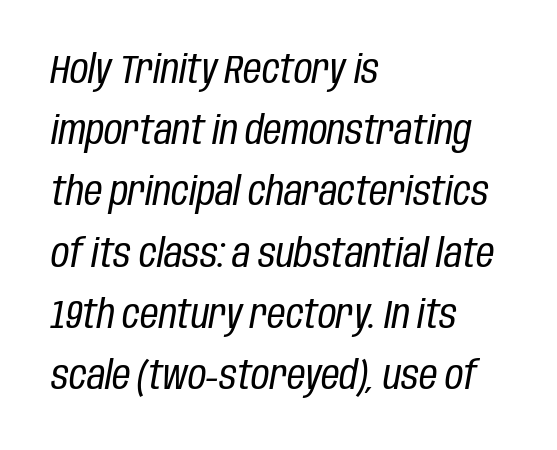
The image shows 40 px regular-weight, condensed type, italic (leaning right); set left-aligned, normal line spacing (1.53x), normal letter spacing, not underlined; low stroke contrast and a large x-height.
